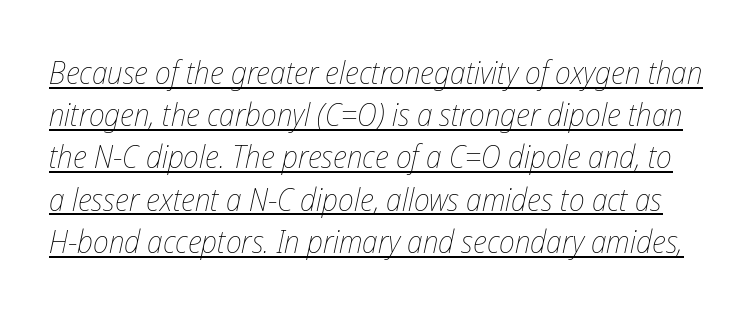
{"italic": "yes", "lean": "right", "slant_degrees": 12, "bold": "no", "weight": "thin", "width": "condensed", "stroke_contrast": "low", "x_height": "medium", "monospaced": "no", "underline": "yes", "line_spacing": "normal", "line_spacing_ratio": 1.32, "letter_spacing": "normal", "letter_spacing_em": 0.0, "glyph_px": 32}
